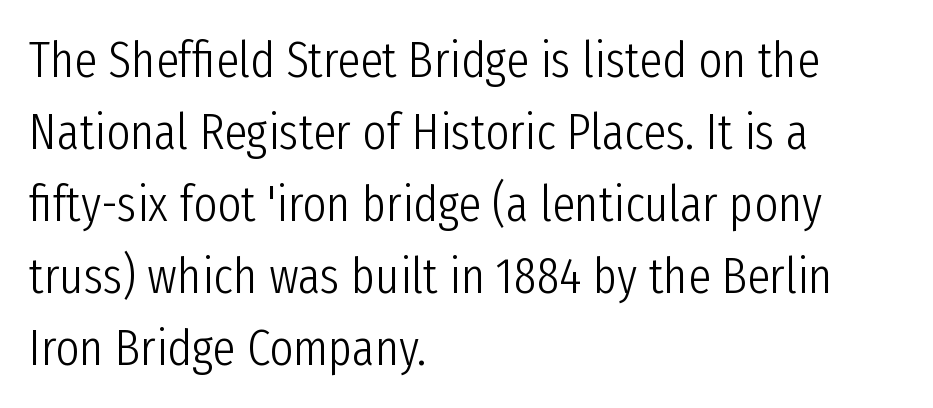
Teacher's note: observe the even left margin — that is flush-left alignment. You could call the tracking neutral — neither tight nor loose. A light-to-regular cut is what we see here. If you drew a line through each stem, it would be perfectly vertical.
